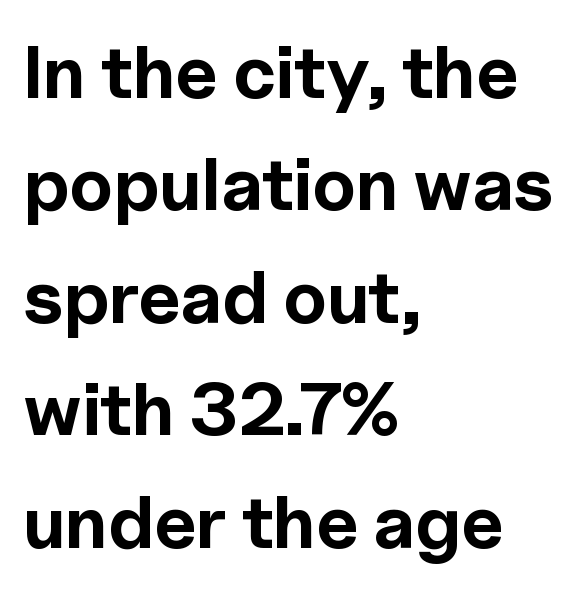
{"serif": "no", "italic": "no", "bold": "yes", "weight": "bold", "width": "normal", "x_height": "medium", "monospaced": "no", "underline": "no", "align": "left", "line_spacing": "normal", "line_spacing_ratio": 1.52, "letter_spacing": "normal", "letter_spacing_em": 0.0, "glyph_px": 74}
